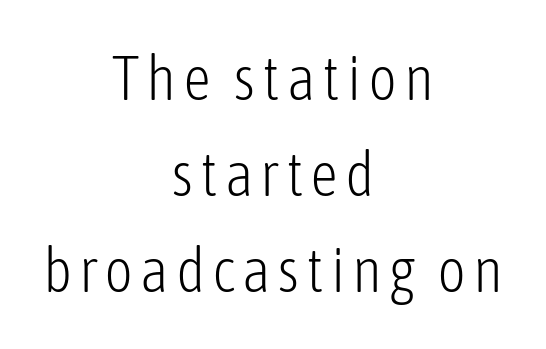
The image shows 62 px light, condensed sans-serif type, upright; set centered, normal line spacing (1.55x), not underlined; low stroke contrast and a medium x-height.
